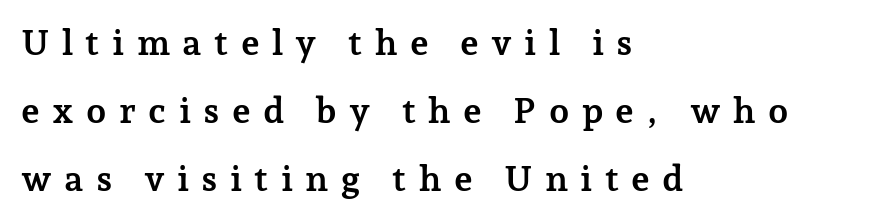
{"serif": "yes", "italic": "no", "bold": "yes", "weight": "semibold", "width": "normal", "stroke_contrast": "low", "x_height": "medium", "monospaced": "no", "underline": "no", "align": "left", "line_spacing_ratio": 1.89, "letter_spacing": "wide", "letter_spacing_em": 0.34, "glyph_px": 36}
